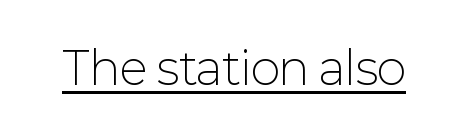
In terms of letterform style, serifs are entirely absent. Here the designer chose a conventional face with non-uniform glyph widths. Compared with a typical body face, this is equally light or lighter still. Students, note that the glyphs here touch the page at normal intervals. Style check: upright.
